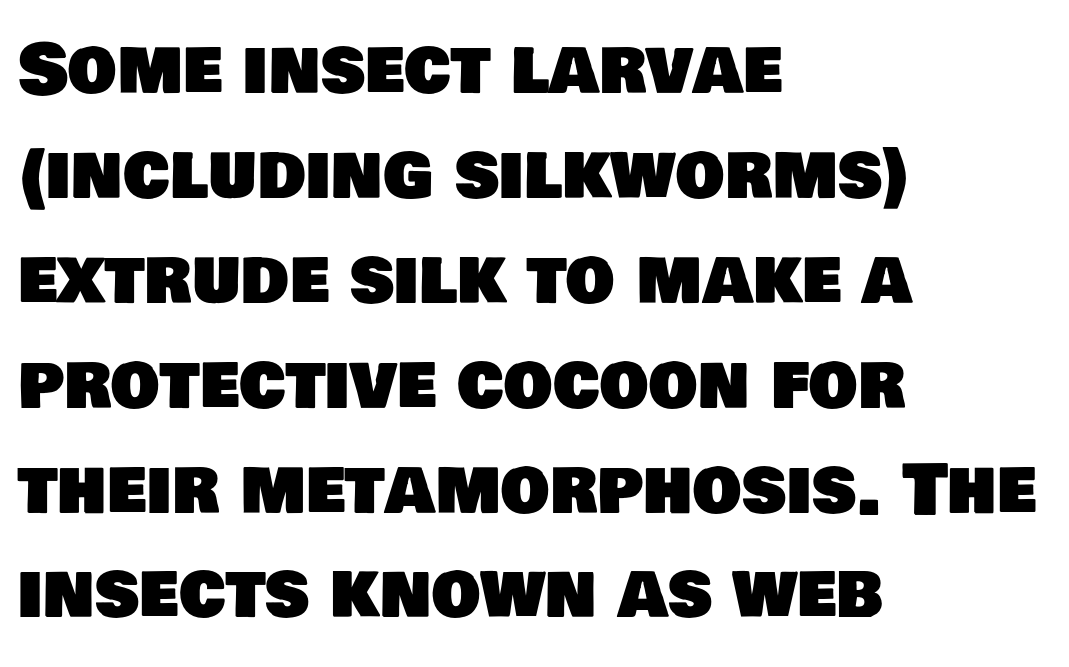
This rendering features lettering with no underline. The rendering uses a moderate line-height, typical for paragraphs. Letterform terminals end flat and unadorned throughout the passage. You could call the tracking neutral — neither tight nor loose.
